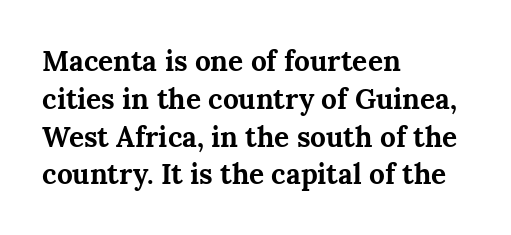
Q: Is the text bold? A: Yes.
Q: Is the text italic (slanted)? A: No, it is upright.
Q: Is the typeface a serif or a sans-serif typeface? A: Serif.
Q: Is the text underlined? A: No.
Q: How is the paragraph aligned? A: Left-aligned.
Q: Is the spacing between letters normal or unusually wide? A: Normal.
Q: Is the spacing between lines tight, normal or loose? A: Normal.
Q: Width (condensed, normal, or wide)? A: Normal.
Q: Stroke contrast? A: Medium.
Q: x-height? A: Medium.
Q: Monospaced? A: No.
